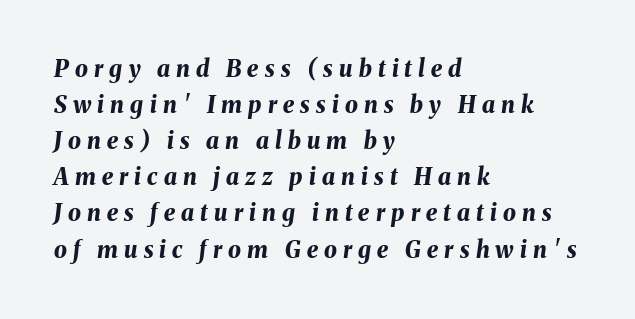
Q: Is the text bold? A: Yes.
Q: Is the text italic (slanted)? A: Yes, it leans right by about 8 degrees.
Q: Is the text underlined? A: No.
Q: How is the paragraph aligned? A: Left-aligned.
Q: Is the spacing between letters normal or unusually wide? A: Unusually wide.
Q: Is the spacing between lines tight, normal or loose? A: Normal.
